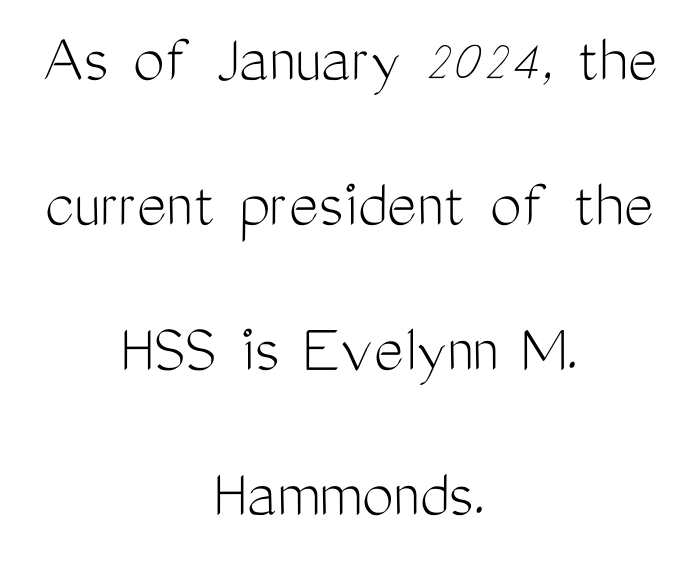
{"serif": "no", "italic": "no", "bold": "no", "weight": "light", "width": "condensed", "stroke_contrast": "medium", "x_height": "medium", "monospaced": "no", "underline": "no", "align": "center", "line_spacing": "loose", "line_spacing_ratio": 2.04, "letter_spacing": "normal", "letter_spacing_em": 0.0, "glyph_px": 71}
